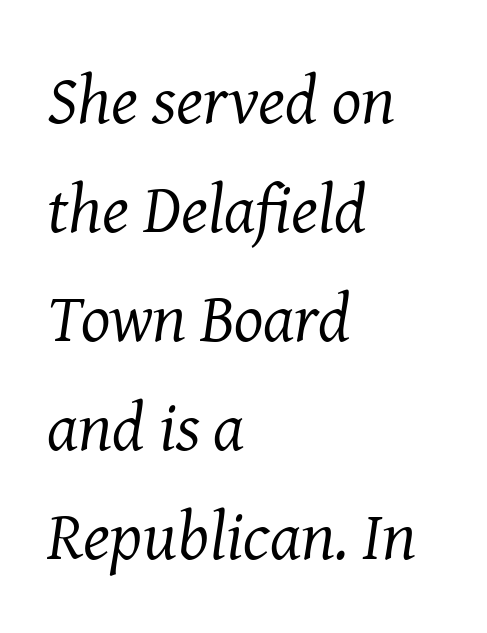
{"serif": "yes", "italic": "yes", "lean": "right", "slant_degrees": 8, "bold": "no", "weight": "regular", "width": "normal", "stroke_contrast": "medium", "x_height": "medium", "monospaced": "no", "underline": "no", "align": "left", "line_spacing": "normal", "line_spacing_ratio": 1.58, "letter_spacing": "normal", "letter_spacing_em": 0.0, "glyph_px": 69}
